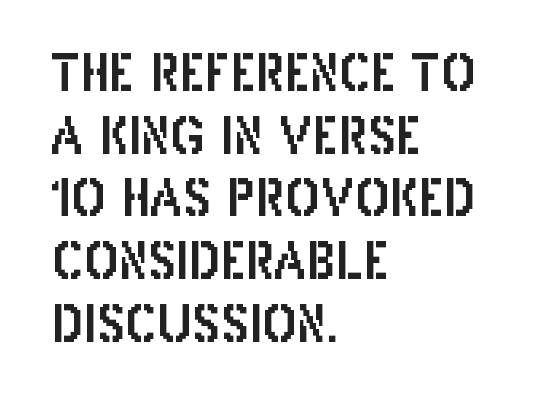
The image shows 51 px condensed sans-serif type, upright; set left-aligned, line spacing 1.23x, normal letter spacing, not underlined; low stroke contrast and a large x-height.
